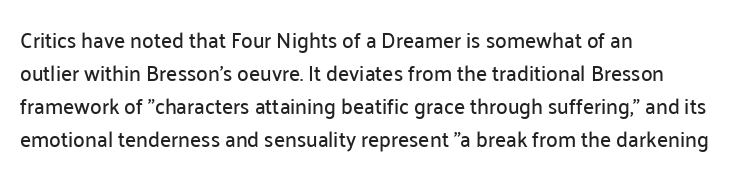
Do the letters lean? They stand straight. You could call the tracking neutral — neither tight nor loose. The passage shown is not underscored anywhere. The ragged edge is on the right, which tells us the setting is flush left. Students, observe: this is what conventionally led text looks like.
